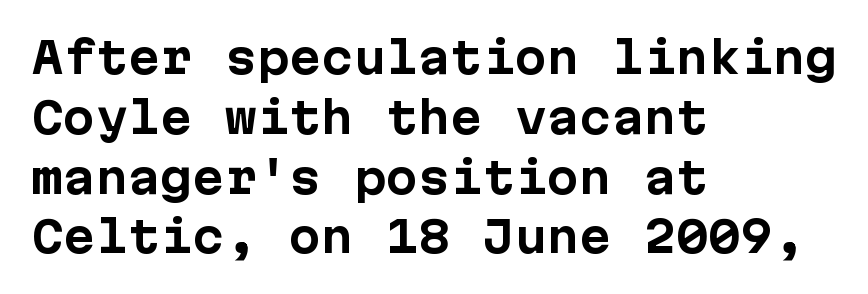
The image shows 43 px bold sans-serif type, upright, monospaced; set left-aligned, normal line spacing (1.39x), normal letter spacing, not underlined; low stroke contrast and a medium x-height.
